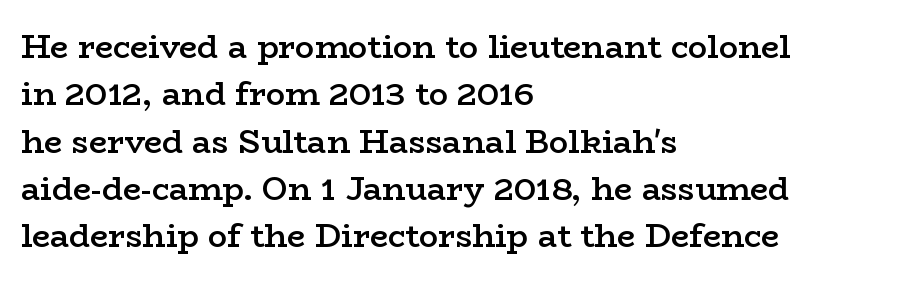
The image shows 32 px semibold, wide serif type, upright; set left-aligned, normal line spacing (1.48x), normal letter spacing, not underlined; low stroke contrast and a medium x-height.
